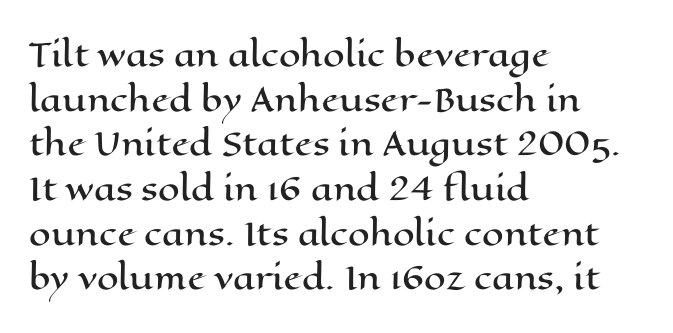
A classic flush-left, rag-right setting is used for this passage. You could call the tracking neutral — neither tight nor loose. Rule under the text: the space is simply empty. Notice how the stems are strictly vertical — no italics here.
